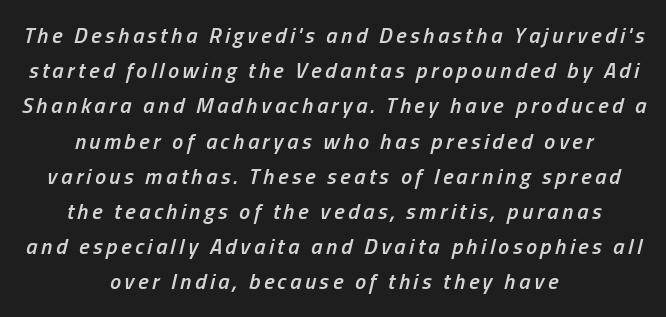
Would a proofreader flag this as italicized? Yes. Bare-footed words on every line. The compositor balanced each line on the midline. As a designer I'd log this as weight 600, semibold. Compared with typical paragraphs, the rows here are spaced about the same.
